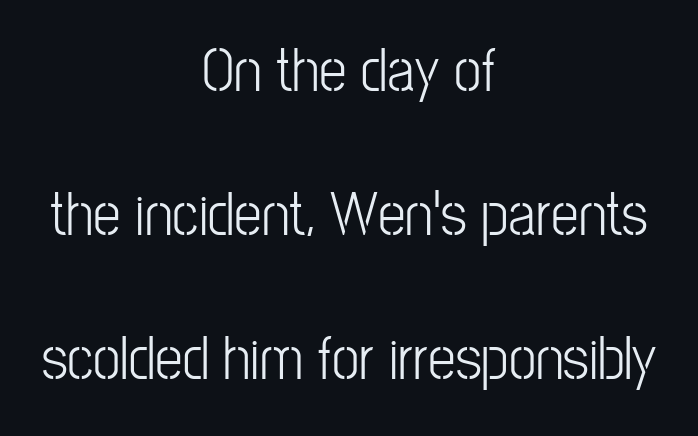
{"serif": "no", "italic": "no", "width": "condensed", "stroke_contrast": "low", "x_height": "medium", "monospaced": "no", "underline": "no", "align": "center", "line_spacing": "loose", "line_spacing_ratio": 2.32, "letter_spacing": "normal", "letter_spacing_em": 0.0, "glyph_px": 62}
